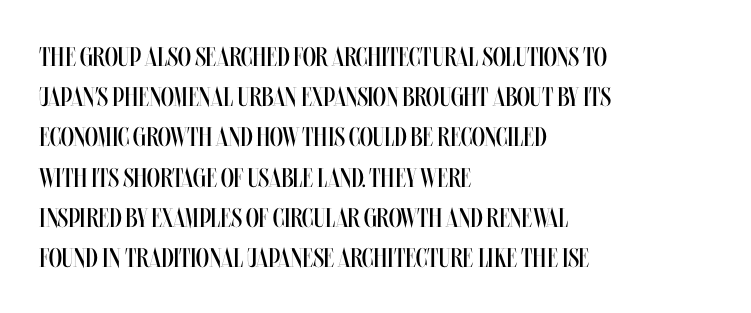
Q: Is the text bold? A: No.
Q: Is the text italic (slanted)? A: No, it is upright.
Q: Is the text underlined? A: No.
Q: How is the paragraph aligned? A: Left-aligned.
Q: Is the spacing between letters normal or unusually wide? A: Normal.
Q: Is the spacing between lines tight, normal or loose? A: Normal.
